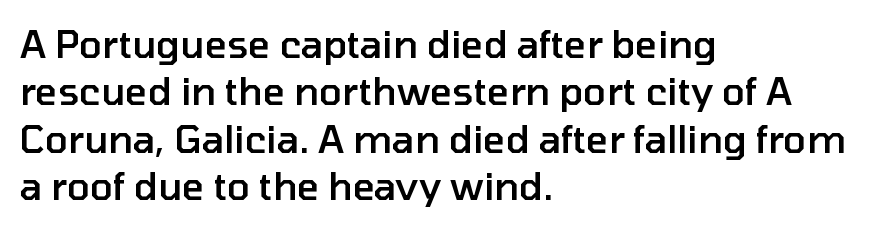
Q: Is the text bold? A: Semi-bold.
Q: Is the text italic (slanted)? A: No, it is upright.
Q: Is the typeface a serif or a sans-serif typeface? A: Sans-serif.
Q: Is the text underlined? A: No.
Q: How is the paragraph aligned? A: Left-aligned.
Q: Is the spacing between letters normal or unusually wide? A: Normal.
Q: Is the spacing between lines tight, normal or loose? A: Normal.
Q: Width (condensed, normal, or wide)? A: Normal.
Q: Stroke contrast? A: Low.
Q: x-height? A: Medium.
Q: Monospaced? A: No.
